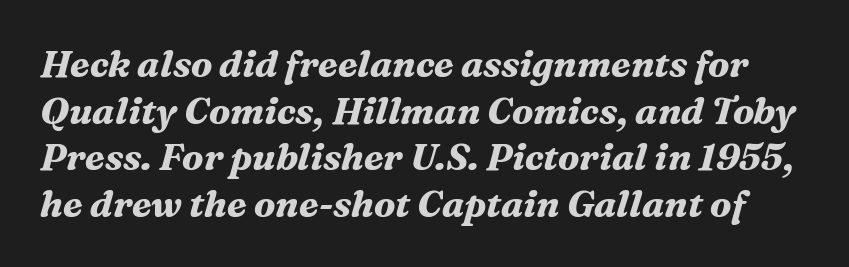
The image shows 37 px bold serif type, italic (leaning right); set normal line spacing (1.26x), normal letter spacing, not underlined; medium stroke contrast and a medium x-height.
